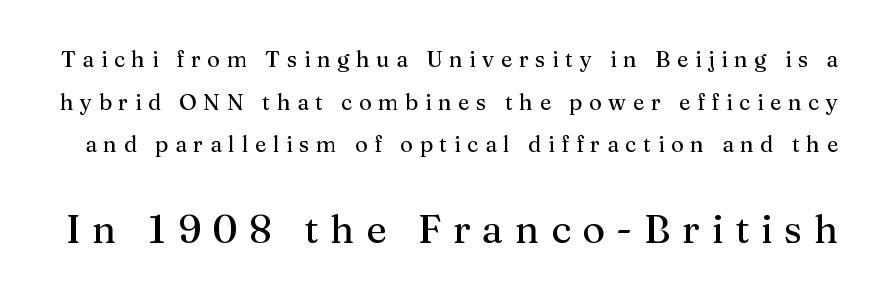
{"serif": "yes", "italic": "no", "width": "normal", "stroke_contrast": "medium", "x_height": "medium", "monospaced": "no", "underline": "no", "line_spacing": "loose", "line_spacing_ratio": 1.94, "letter_spacing": "wide", "letter_spacing_em": 0.3, "larger_block": "second", "size_ratio": 1.77, "glyph_px": 39}
